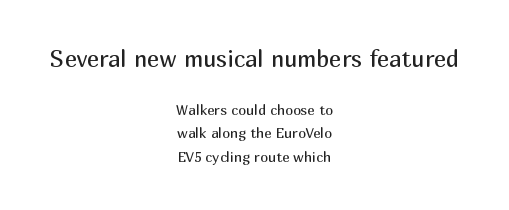
The image shows 23 px text type, upright; set centered, normal line spacing (1.67x), normal letter spacing, not underlined; the first (top) block is 1.64x larger.
